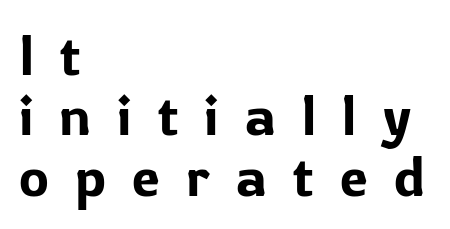
The image shows 56 px sans-serif type, upright; set left-aligned, tight line spacing (1.08x), unusually wide letter spacing (+0.47 em), not underlined; low stroke contrast and a medium x-height.
